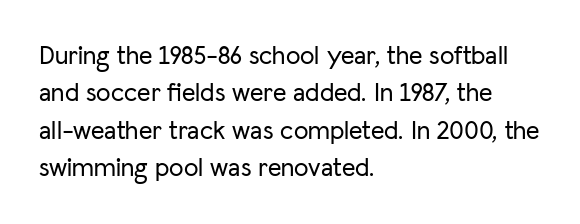
The image shows 26 px text type, upright; set left-aligned, normal line spacing (1.44x), normal letter spacing, not underlined.
